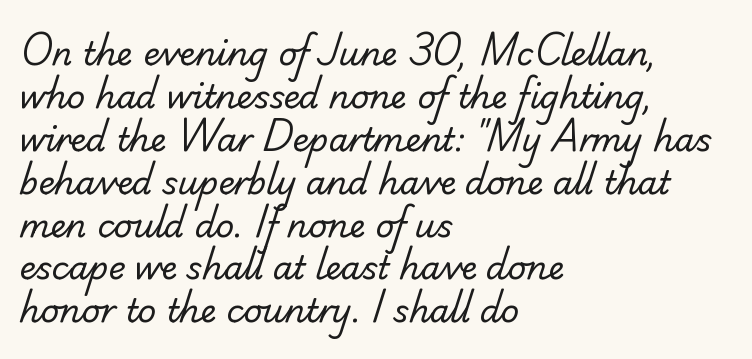
Q: Is the text bold? A: No.
Q: Is the typeface a serif or a sans-serif typeface? A: Sans-serif.
Q: Is the text underlined? A: No.
Q: How is the paragraph aligned? A: Left-aligned.
Q: Is the spacing between letters normal or unusually wide? A: Normal.
Q: Is the spacing between lines tight, normal or loose? A: Normal.
Q: Width (condensed, normal, or wide)? A: Normal.
Q: Stroke contrast? A: Low.
Q: x-height? A: Small.
Q: Monospaced? A: No.
